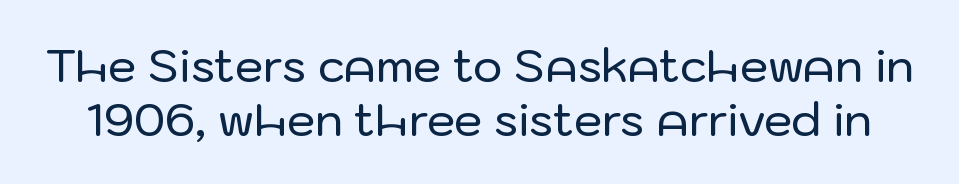
The space directly below the letters is spotless. This rendering leaves character spacing at its baseline value. Stroke terminals: plain, sans-serif. This is the regular roman posture of the typeface. Here the designer chose a conventional face with non-uniform glyph widths.
